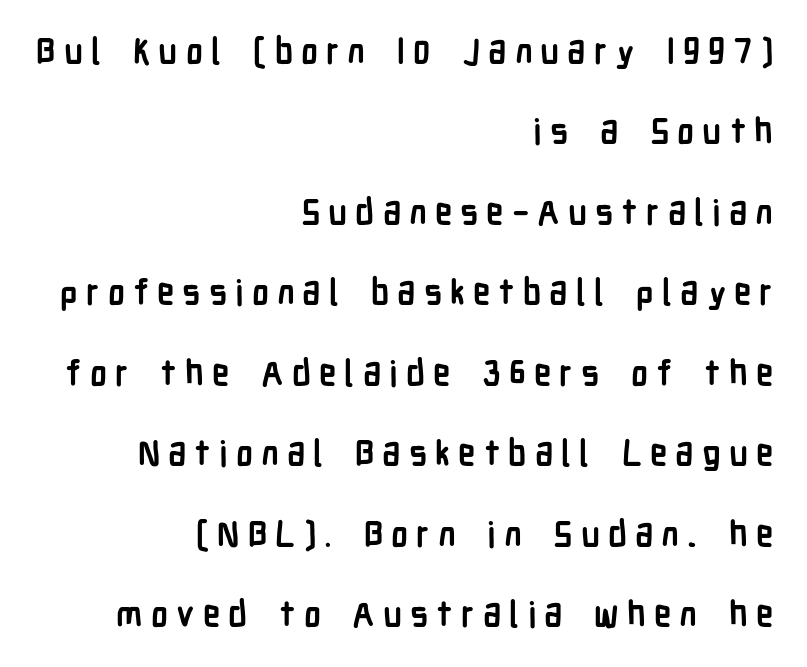
The typeface chosen for these lines omits serifs. Type without underlining. You can tell it's not italic because the verticals are truly vertical. This rendering uses right alignment, leaving the left contour irregular. A typesetter would call this proportional, since set widths differ per character.
